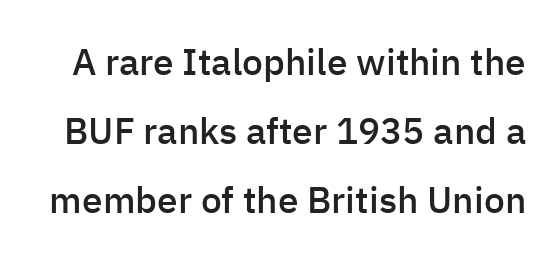
Q: Is the text bold? A: Semi-bold.
Q: Is the text italic (slanted)? A: No, it is upright.
Q: Is the typeface a serif or a sans-serif typeface? A: Sans-serif.
Q: Is the text underlined? A: No.
Q: Is the spacing between letters normal or unusually wide? A: Normal.
Q: Width (condensed, normal, or wide)? A: Normal.
Q: Stroke contrast? A: Low.
Q: x-height? A: Medium.
Q: Monospaced? A: No.
